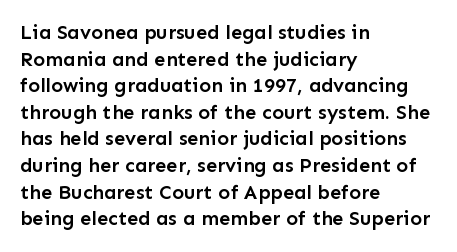
The image shows 20 px text type, upright; set left-aligned, normal line spacing (1.33x), normal letter spacing, not underlined.
